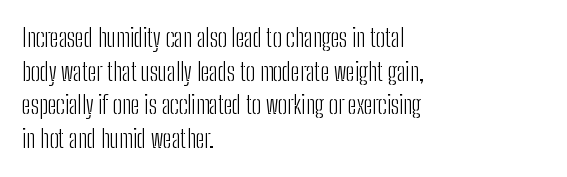
The image shows 25 px text type, upright; set left-aligned, normal line spacing (1.35x), normal letter spacing, not underlined.
